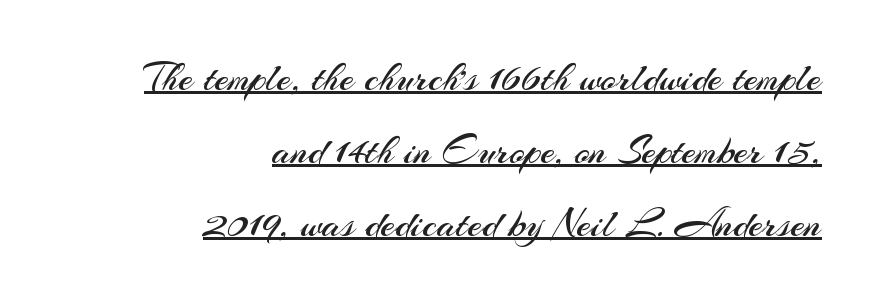
The image shows 41 px regular-weight sans-serif type; set right-aligned, line spacing 1.78x, normal letter spacing, underlined; medium stroke contrast and a small x-height.
